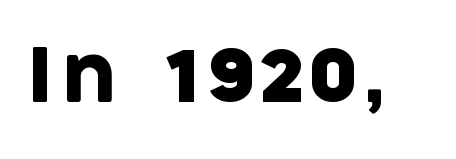
Q: Is the text italic (slanted)? A: No, it is upright.
Q: Is the typeface a serif or a sans-serif typeface? A: Sans-serif.
Q: Is the text underlined? A: No.
Q: Width (condensed, normal, or wide)? A: Normal.
Q: Stroke contrast? A: Low.
Q: x-height? A: Large.
Q: Monospaced? A: No.
